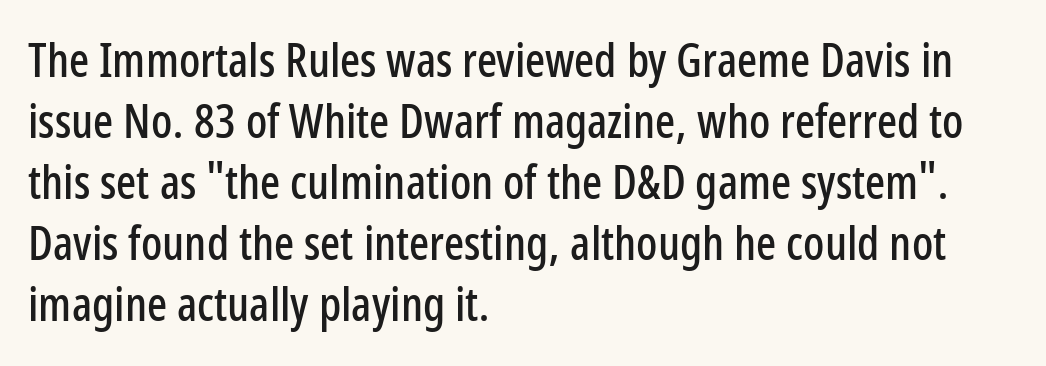
Q: Is the text italic (slanted)? A: No, it is upright.
Q: Is the typeface a serif or a sans-serif typeface? A: Sans-serif.
Q: Is the text underlined? A: No.
Q: How is the paragraph aligned? A: Left-aligned.
Q: Is the spacing between letters normal or unusually wide? A: Normal.
Q: Is the spacing between lines tight, normal or loose? A: Normal.
Q: Width (condensed, normal, or wide)? A: Condensed.
Q: Stroke contrast? A: Low.
Q: x-height? A: Medium.
Q: Monospaced? A: No.
